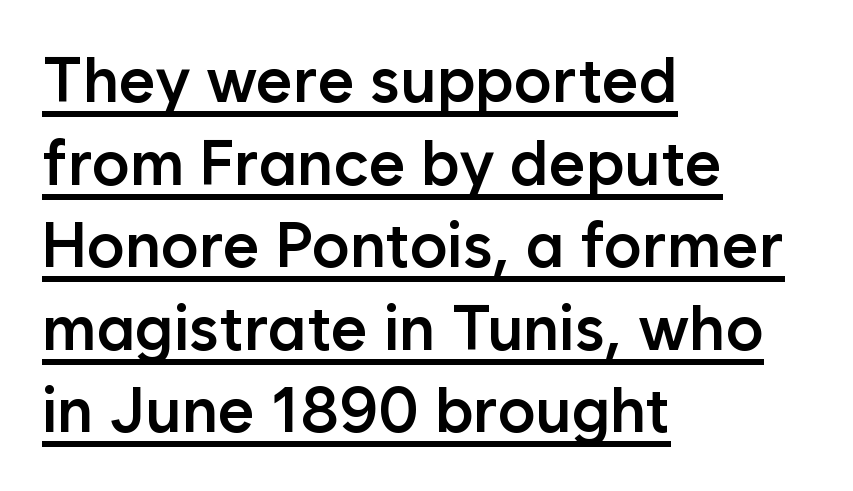
{"serif": "no", "italic": "no", "bold": "semi", "weight": "semibold", "width": "normal", "stroke_contrast": "low", "x_height": "medium", "monospaced": "no", "underline": "yes", "align": "left", "line_spacing": "normal", "line_spacing_ratio": 1.31, "letter_spacing": "normal", "letter_spacing_em": 0.0, "glyph_px": 63}
